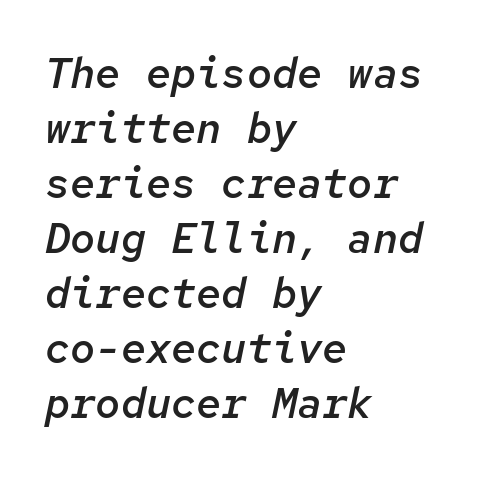
The image shows 42 px semibold type, italic (leaning right), monospaced; set left-aligned, normal line spacing (1.31x), normal letter spacing, not underlined; low stroke contrast and a medium x-height.
